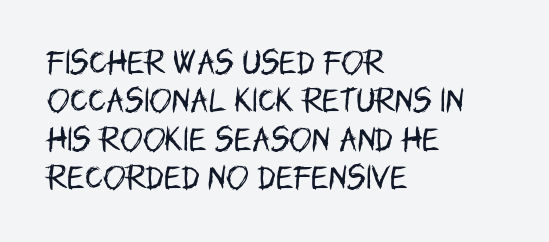
The image shows 27 px text type, upright; set left-aligned, normal line spacing (1.42x), normal letter spacing, not underlined.
